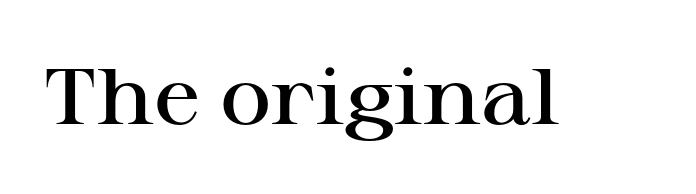
The image shows 79 px semibold, wide serif type, upright; set normal letter spacing, not underlined; high stroke contrast and a medium x-height.
